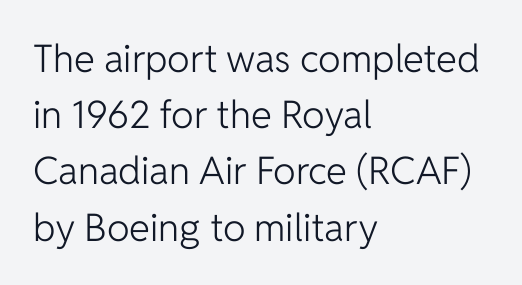
{"serif": "no", "italic": "no", "bold": "no", "weight": "light", "width": "normal", "stroke_contrast": "low", "x_height": "medium", "monospaced": "no", "underline": "no", "align": "left", "line_spacing": "normal", "line_spacing_ratio": 1.48, "letter_spacing": "normal", "letter_spacing_em": 0.0, "glyph_px": 38}
